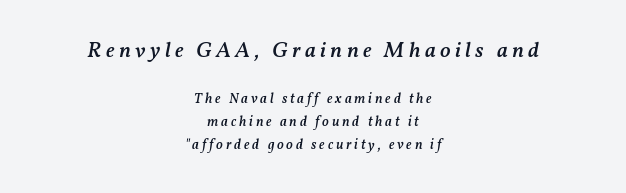
Q: Is the text bold? A: Semi-bold.
Q: Is the text italic (slanted)? A: Yes, it leans right by about 11 degrees.
Q: Is the text underlined? A: No.
Q: How is the paragraph aligned? A: Centered.
Q: Is the spacing between letters normal or unusually wide? A: Unusually wide.
Q: Is the spacing between lines tight, normal or loose? A: Normal.
Q: Which block of text is set in a larger size, the first (top) or the second (bottom)? A: The first (top) one.
